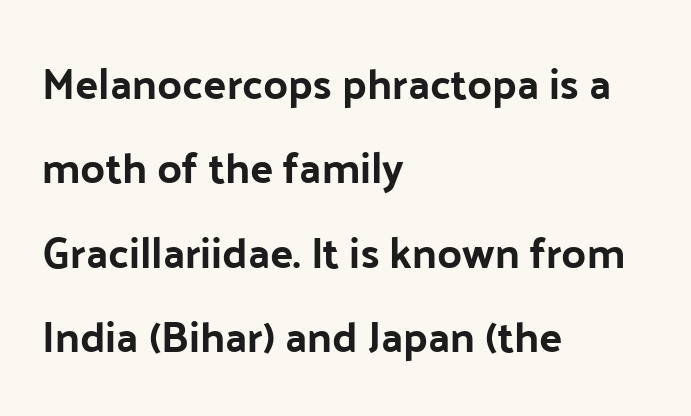
The image shows 43 px sans-serif type, upright; set left-aligned, loose line spacing (1.96x), normal letter spacing, not underlined; low stroke contrast and a medium x-height.
